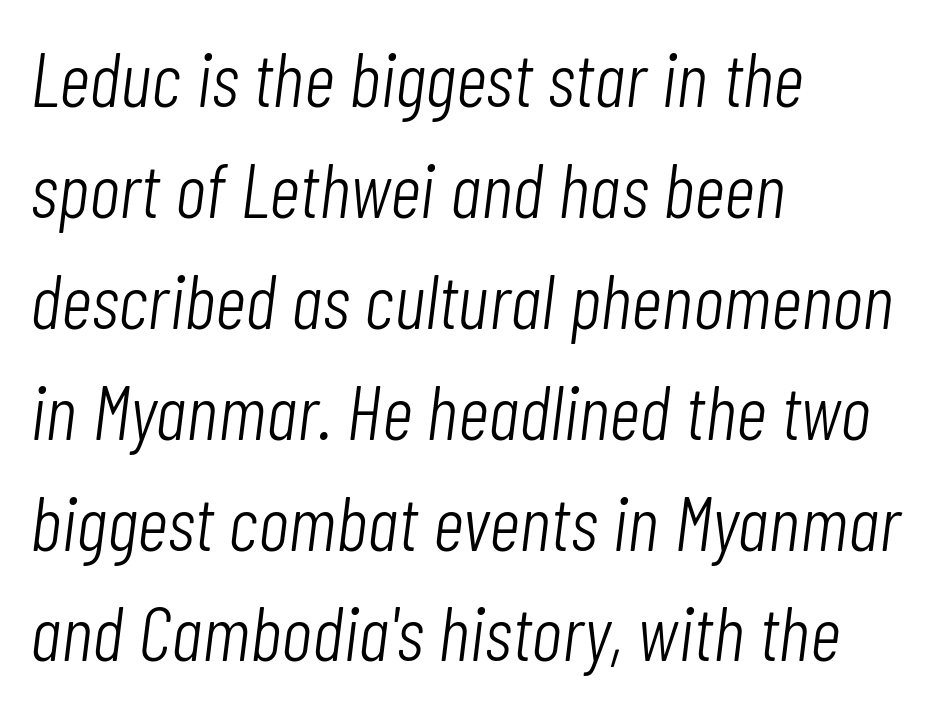
These lines are rendered in a variable-pitch font. Heaviness? Minimal to ordinary, like unemphasized prose. If you drew a ruler down the left edge, every line would touch it. Glyph-to-glyph distance matches everyday printed text.
